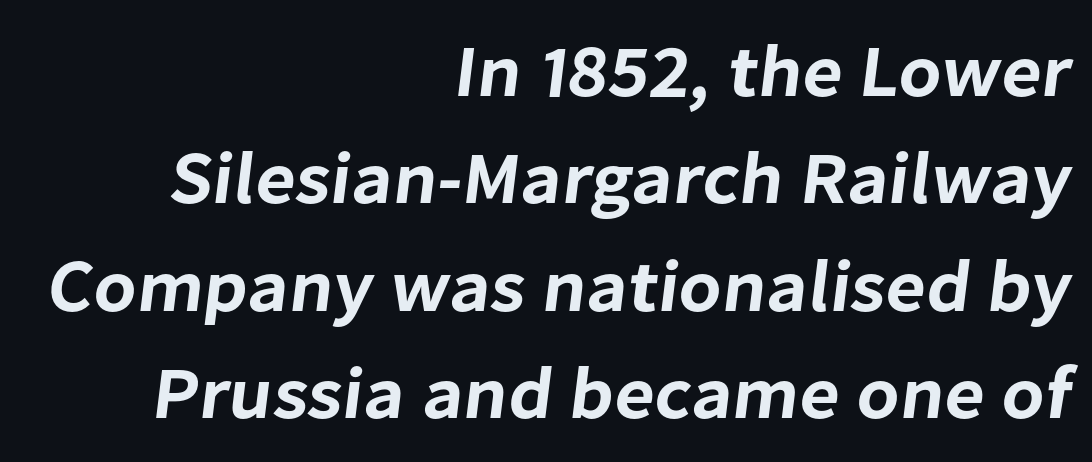
The image shows 74 px sans-serif type; set right-aligned, normal line spacing (1.45x), normal letter spacing, not underlined; low stroke contrast and a medium x-height.
